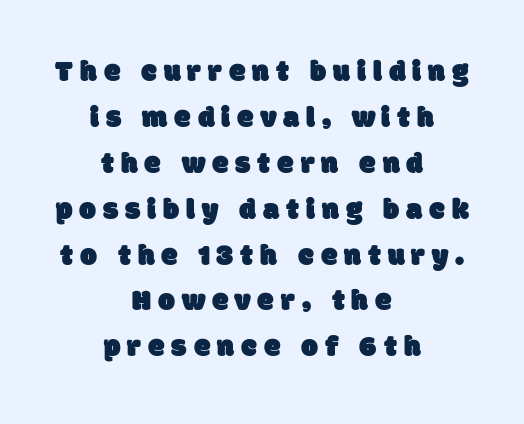
These lines stack symmetrically, like a column narrowing and widening about its center. Characters follow at a spacing far wider than the type designer built in. In terms of letterform style, serifs are entirely absent. Glance below the letters and you will spot only blank space. Do the characters align in a grid? No, the font is proportional.
